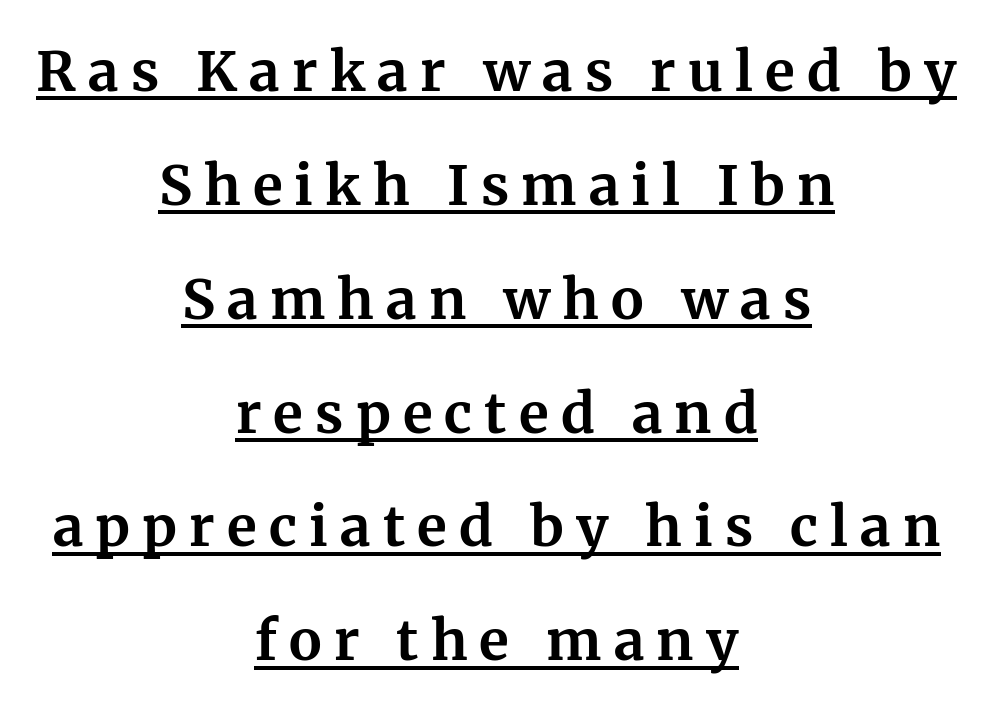
This is heavy type, rendered in bold. The rag falls on both sides of this text block equally. The sample's only ornament is a line tracing under the words. The leading is generous, giving the passage an open texture. Every stem runs plumb, perpendicular to the baseline.
